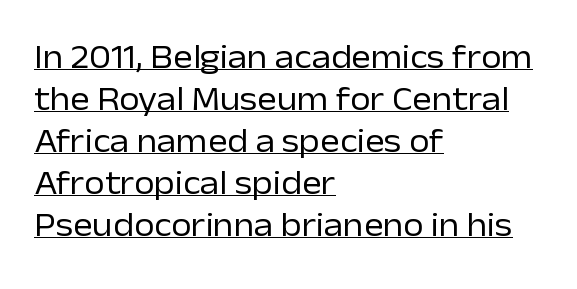
The image shows 33 px regular-weight sans-serif type, upright; set left-aligned, normal line spacing (1.27x), normal letter spacing, underlined; low stroke contrast and a medium x-height.
